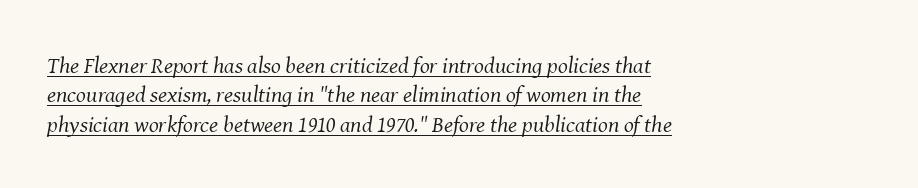
The whole block is typeset with a tilt. Glance below the letters and you will spot a drawn line. The ragged edge is on the right, which tells us the setting is flush left. The font sits on the lighter half of the weight spectrum, regular included.
